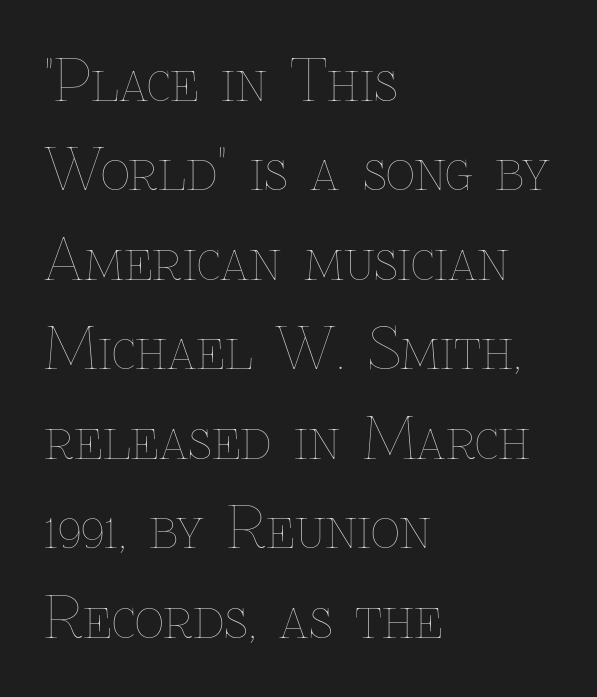
The image shows 57 px thin type, upright; set left-aligned, normal line spacing (1.57x), normal letter spacing, not underlined; low stroke contrast and a medium x-height.
